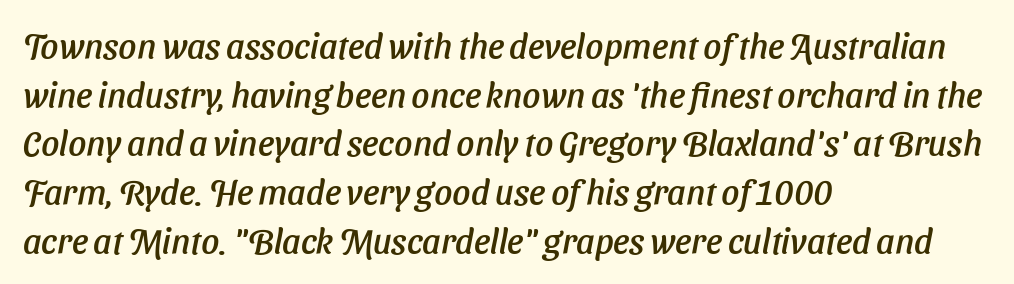
These lines are set flush left with a ragged right edge. Plain, unruled lines of type. Regular leading. Quick note: italic.
